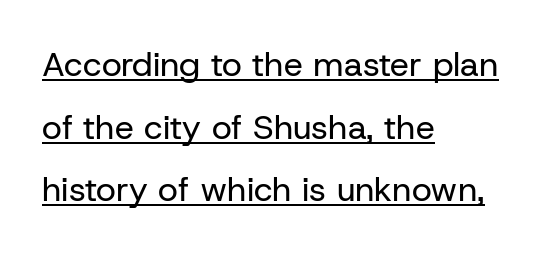
{"serif": "no", "italic": "no", "bold": "no", "weight": "regular", "width": "normal", "stroke_contrast": "low", "x_height": "medium", "monospaced": "no", "underline": "yes", "align": "left", "line_spacing_ratio": 1.84, "letter_spacing": "normal", "letter_spacing_em": 0.0, "glyph_px": 34}
